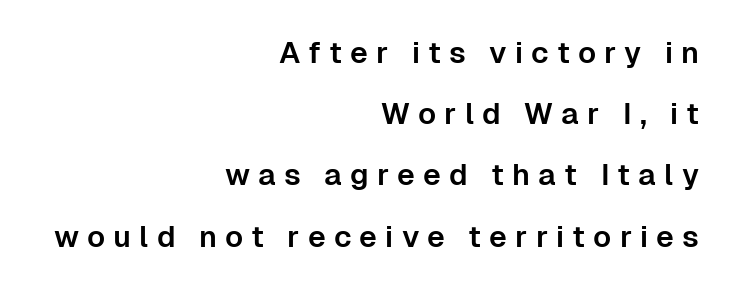
Posture: straight, roman, zero tilt. Baseline-to-baseline distance is far greater than the letter height. Nothing sits at the stroke ends, so this counts as sans-serif. The rendering anchors every line to the right-hand side. There is plenty of visible air inserted between adjacent glyphs. Do the characters align in a grid? No, the font is proportional.
